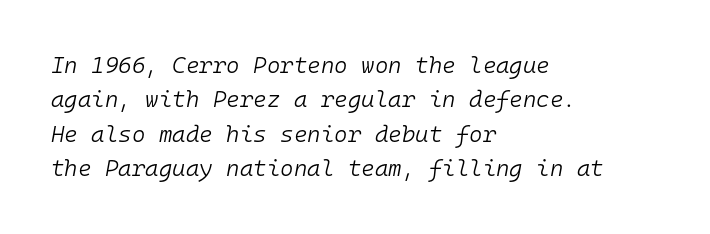
The image shows 23 px text type, italic (leaning right); set left-aligned, normal line spacing (1.5x), normal letter spacing, not underlined.
